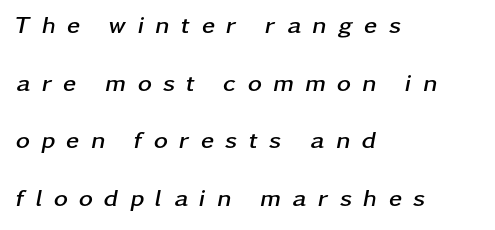
Q: Is the text bold? A: Yes.
Q: Is the text italic (slanted)? A: Yes, it leans right by about 11 degrees.
Q: Is the text underlined? A: No.
Q: How is the paragraph aligned? A: Left-aligned.
Q: Is the spacing between letters normal or unusually wide? A: Unusually wide.
Q: Is the spacing between lines tight, normal or loose? A: Loose.
